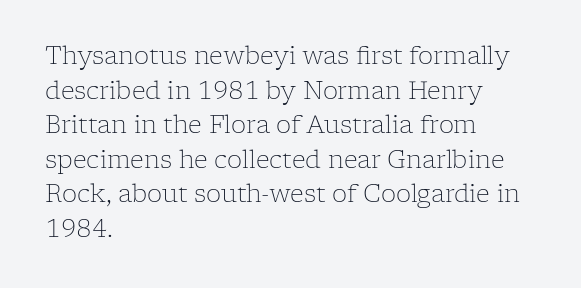
Q: Is the text bold? A: No.
Q: Is the text italic (slanted)? A: No, it is upright.
Q: Is the text underlined? A: No.
Q: How is the paragraph aligned? A: Left-aligned.
Q: Is the spacing between letters normal or unusually wide? A: Normal.
Q: Is the spacing between lines tight, normal or loose? A: Normal.
